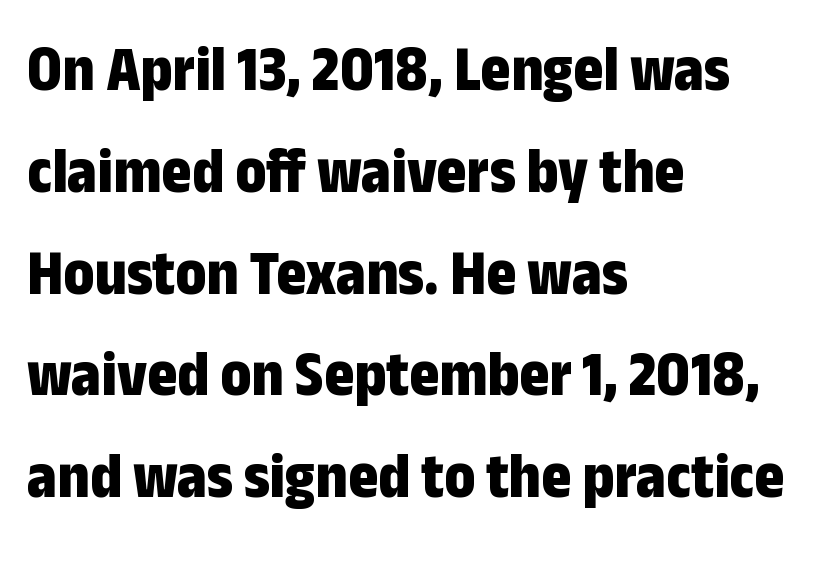
{"serif": "no", "italic": "no", "bold": "yes", "weight": "bold", "width": "condensed", "stroke_contrast": "low", "x_height": "medium", "monospaced": "no", "underline": "no", "align": "left", "line_spacing": "normal", "line_spacing_ratio": 1.59, "letter_spacing": "normal", "letter_spacing_em": 0.0, "glyph_px": 64}
